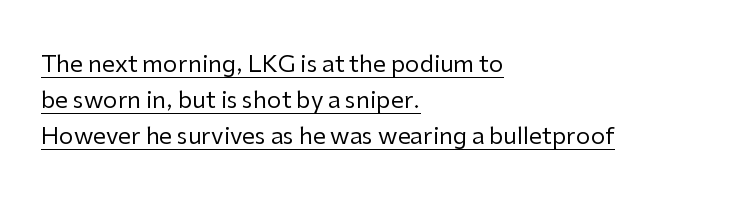
Q: Is the text bold? A: No.
Q: Is the text italic (slanted)? A: No, it is upright.
Q: Is the text underlined? A: Yes.
Q: How is the paragraph aligned? A: Left-aligned.
Q: Is the spacing between letters normal or unusually wide? A: Normal.
Q: Is the spacing between lines tight, normal or loose? A: Normal.
